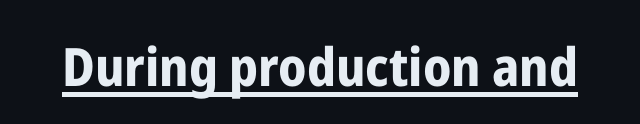
{"serif": "no", "italic": "no", "bold": "yes", "weight": "bold", "width": "condensed", "stroke_contrast": "low", "x_height": "medium", "monospaced": "no", "underline": "yes", "letter_spacing": "normal", "letter_spacing_em": 0.0, "glyph_px": 53}
